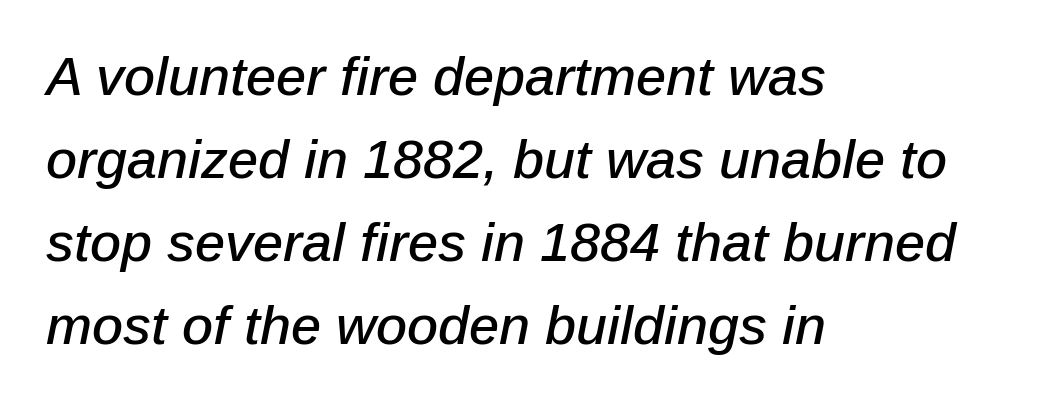
Evenly set lines give the paragraph a standard silhouette. A typesetter would call this proportional, since set widths differ per character. Glance below the letters and you will spot only blank space. Looking at the ascenders, they clearly lean. The typesetter chose a ragged-right arrangement here.
